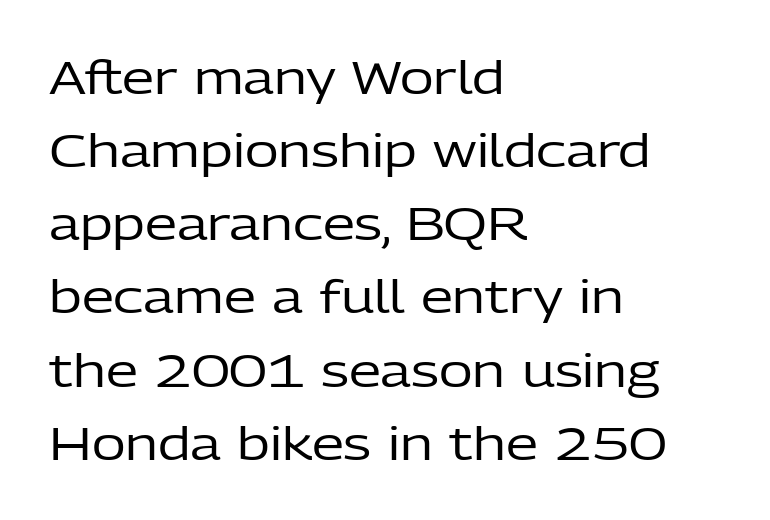
The image shows 46 px regular-weight sans-serif type, upright; set left-aligned, normal line spacing (1.59x), normal letter spacing, not underlined; low stroke contrast and a medium x-height.
